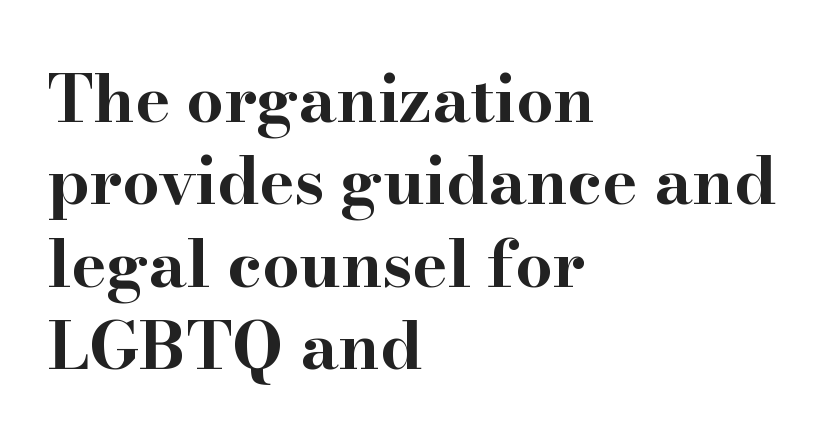
Notice how the stems are strictly vertical — no italics here. Weight: bold. Quick note: interline space is typical. Letters rest on an invisible, unmarked baseline. Letterform terminals end in serifs throughout the passage.
